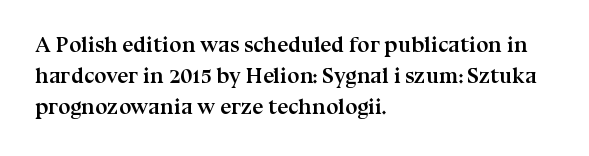
{"italic": "no", "bold": "yes", "underline": "no", "align": "left", "line_spacing": "normal", "line_spacing_ratio": 1.41, "letter_spacing": "normal", "letter_spacing_em": 0.0, "glyph_px": 22}
